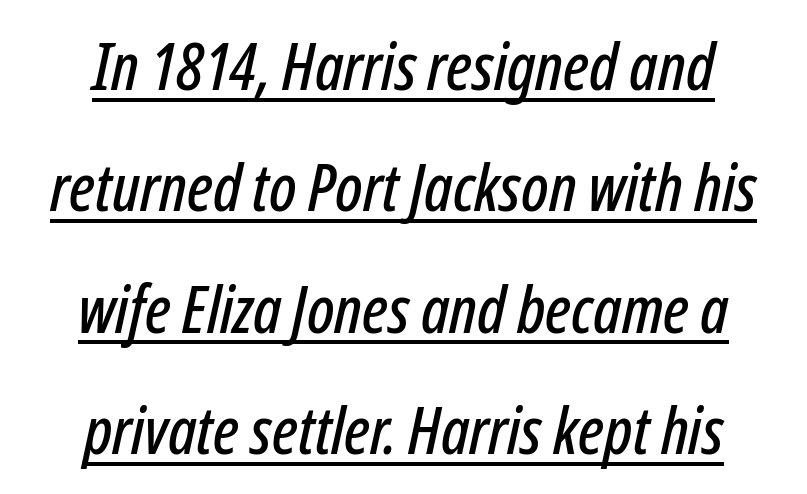
The image shows 66 px condensed type, italic (leaning right); set centered, line spacing 1.84x, normal letter spacing, underlined; low stroke contrast and a medium x-height.
